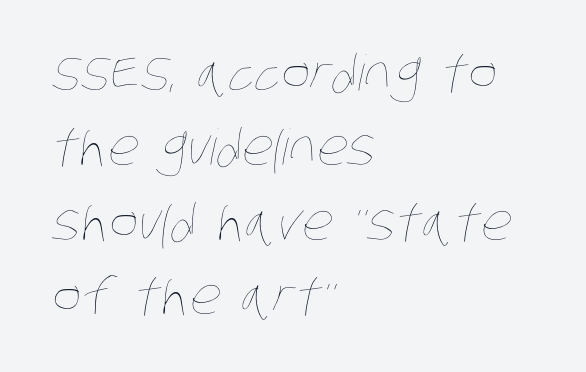
The image shows 49 px thin, condensed type; set left-aligned, normal line spacing (1.52x), normal letter spacing, not underlined; low stroke contrast and a large x-height.
